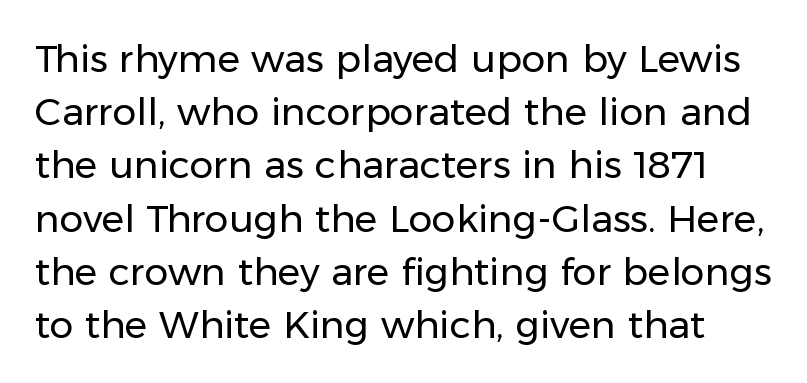
The image shows 38 px regular-weight sans-serif type, upright; set normal line spacing (1.4x), normal letter spacing, not underlined; low stroke contrast and a medium x-height.
